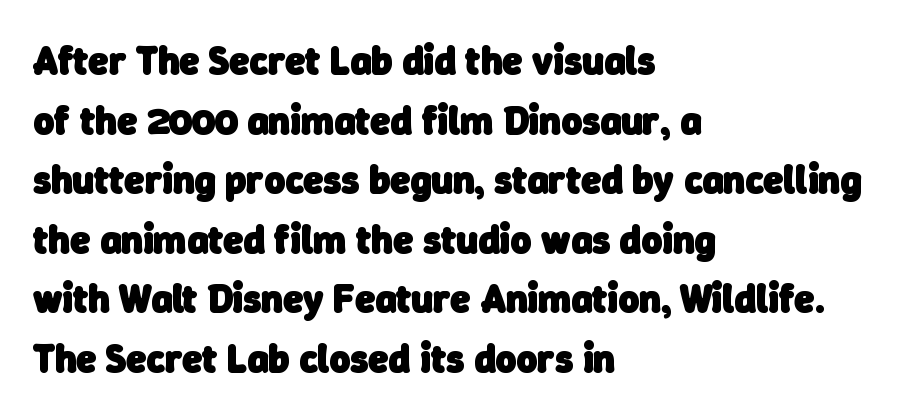
{"serif": "no", "bold": "yes", "weight": "heavy", "width": "normal", "stroke_contrast": "low", "x_height": "medium", "monospaced": "no", "underline": "no", "align": "left", "line_spacing": "normal", "line_spacing_ratio": 1.49, "letter_spacing": "normal", "letter_spacing_em": 0.0, "glyph_px": 40}
